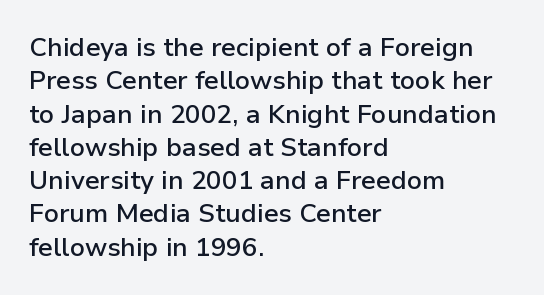
The image shows 26 px text type, upright; set left-aligned, normal line spacing (1.28x), normal letter spacing, not underlined.
